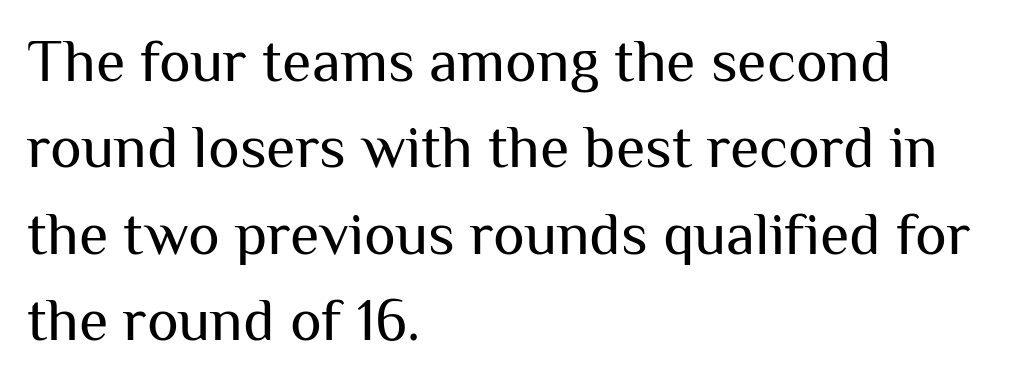
Q: Is the text bold? A: No.
Q: Is the text italic (slanted)? A: No, it is upright.
Q: Is the typeface a serif or a sans-serif typeface? A: Sans-serif.
Q: Is the text underlined? A: No.
Q: How is the paragraph aligned? A: Left-aligned.
Q: Is the spacing between letters normal or unusually wide? A: Normal.
Q: Is the spacing between lines tight, normal or loose? A: Normal.
Q: Width (condensed, normal, or wide)? A: Normal.
Q: Stroke contrast? A: Medium.
Q: x-height? A: Medium.
Q: Monospaced? A: No.
